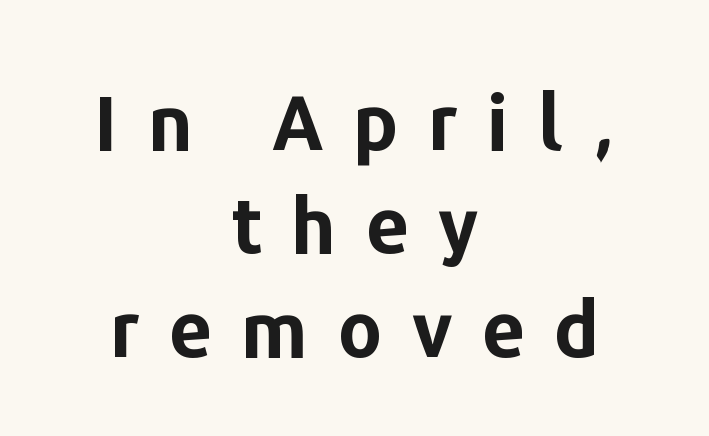
The image shows 76 px bold sans-serif type, upright; set centered, normal line spacing (1.36x), unusually wide letter spacing (+0.39 em), not underlined; low stroke contrast and a medium x-height.
